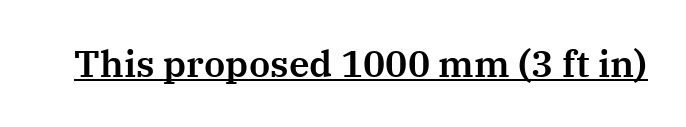
The image shows 37 px serif type, upright; set normal letter spacing, underlined; medium stroke contrast and a medium x-height.
